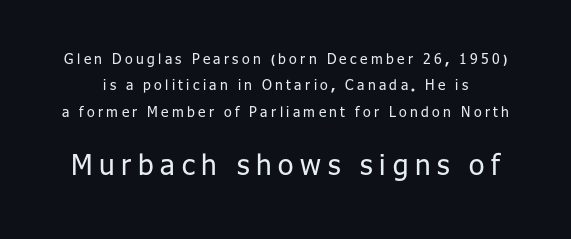
The specimen omits any rule beneath the text block's lines. The letterforms stand isolated, each surrounded by extra space. The face used here appears at its bigger size in the lower chunk. Notice how the stems are strictly vertical — no italics here.
